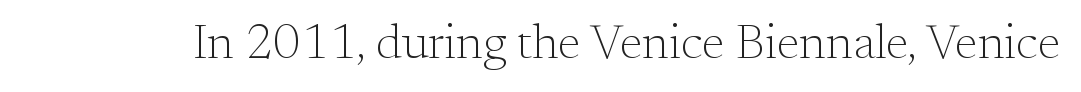
The zone under the glyphs is completely vacant. Think of a printed novel: that variable character pitch is what you see here. Is the stroke heavy? The answer is a plain regular-or-lighter. The gaps between neighbouring characters are ordinary and unremarkable.
